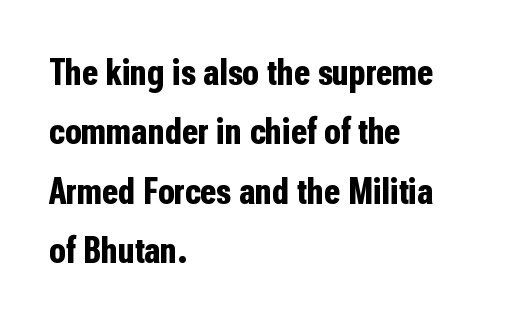
The image shows 38 px bold, condensed sans-serif type, upright; set left-aligned, normal line spacing (1.56x), normal letter spacing, not underlined; low stroke contrast and a medium x-height.
